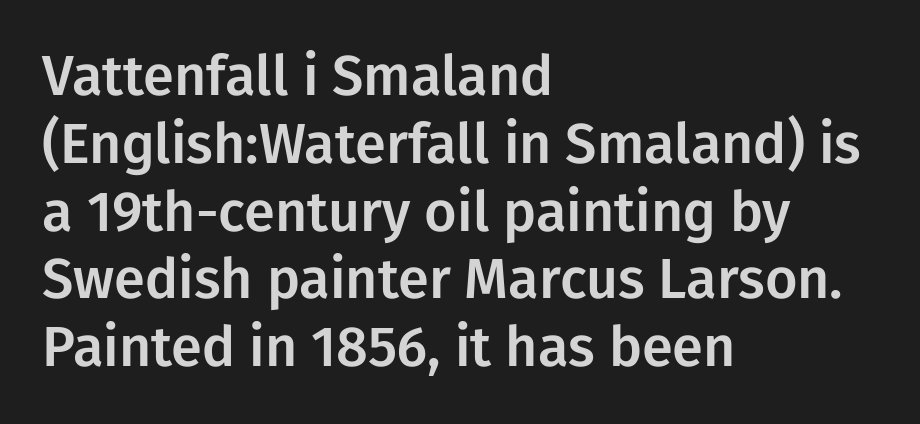
Posture: vertical. Standard letterfit; no display-style spreading of the glyphs. Looks like regular typesetting: each glyph gets only the width it needs. Horizontally, the lines are justified to the leading edge only. Unmarked baselines from the first word to the last. Serif or sans? Sans — the stroke terminals are bare.
